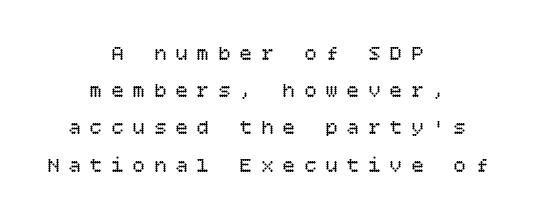
The glyphs are unaccompanied by any horizontal stroke below them. Where is the straight margin? There isn't one; the lines are centered. The type is letterspaced generously, with wide tracking. Style check: upright. Vertical stems look standard width or narrower in stroke.
